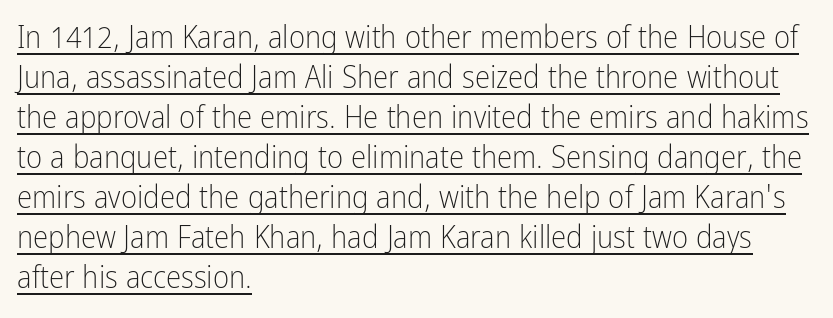
Q: Is the text bold? A: No.
Q: Is the text italic (slanted)? A: No, it is upright.
Q: Is the typeface a serif or a sans-serif typeface? A: Sans-serif.
Q: Is the text underlined? A: Yes.
Q: How is the paragraph aligned? A: Left-aligned.
Q: Is the spacing between letters normal or unusually wide? A: Normal.
Q: Is the spacing between lines tight, normal or loose? A: Normal.
Q: Width (condensed, normal, or wide)? A: Condensed.
Q: Stroke contrast? A: Low.
Q: x-height? A: Medium.
Q: Monospaced? A: No.
